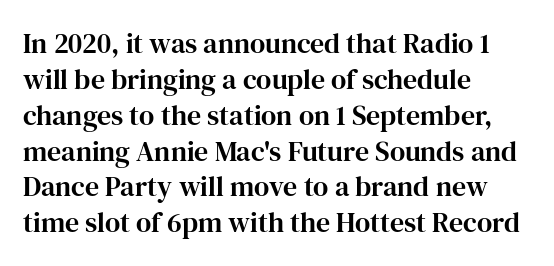
Q: Is the text italic (slanted)? A: No, it is upright.
Q: Is the typeface a serif or a sans-serif typeface? A: Serif.
Q: Is the text underlined? A: No.
Q: How is the paragraph aligned? A: Left-aligned.
Q: Is the spacing between letters normal or unusually wide? A: Normal.
Q: Is the spacing between lines tight, normal or loose? A: Normal.
Q: Width (condensed, normal, or wide)? A: Normal.
Q: Stroke contrast? A: High.
Q: x-height? A: Medium.
Q: Monospaced? A: No.
